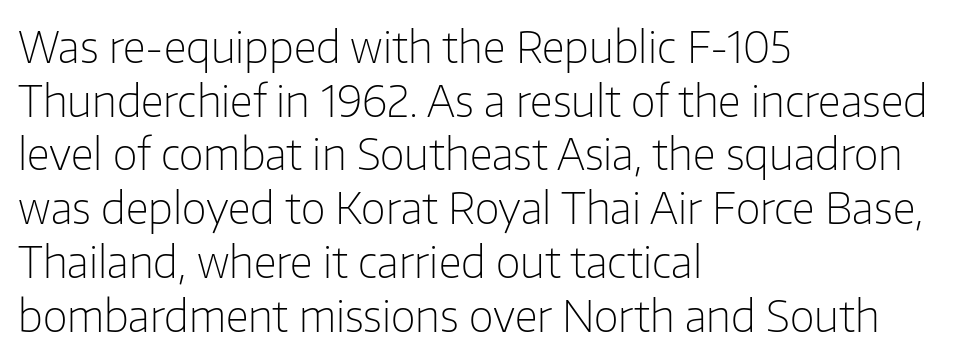
The image shows 43 px light sans-serif type, upright; set left-aligned, normal line spacing (1.25x), normal letter spacing, not underlined; low stroke contrast and a medium x-height.
